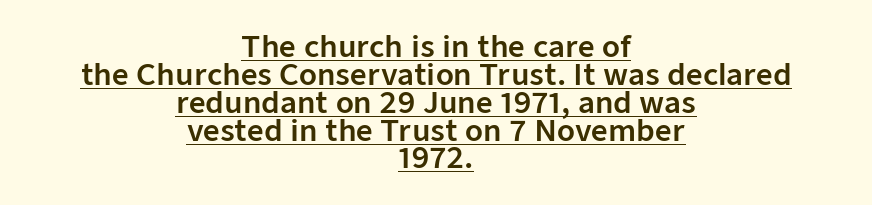
The image shows 29 px sans-serif type, upright; set centered, tight line spacing (0.96x), normal letter spacing, underlined; low stroke contrast and a medium x-height.
